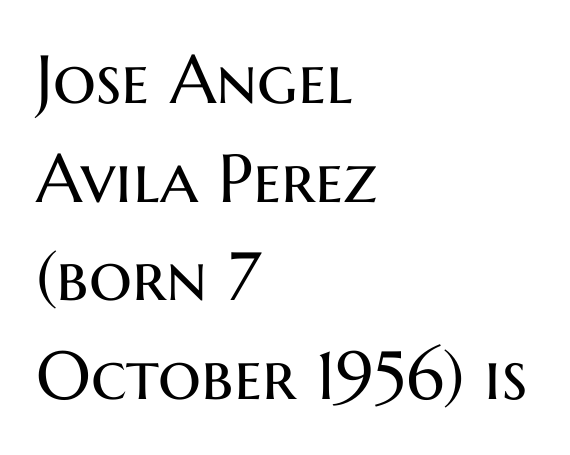
The image shows 68 px regular-weight sans-serif type, upright; set left-aligned, normal line spacing (1.45x), normal letter spacing, not underlined; medium stroke contrast and a medium x-height.
